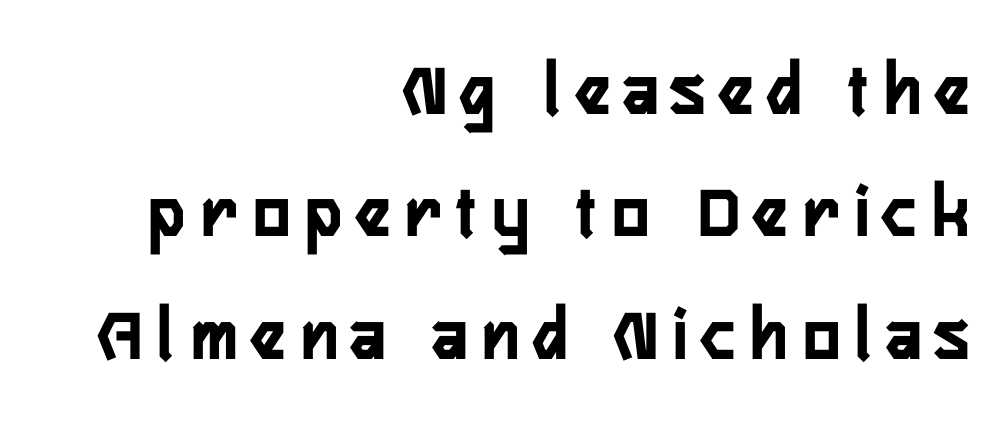
Q: Is the text bold? A: Yes.
Q: Is the text italic (slanted)? A: No, it is upright.
Q: Is the typeface a serif or a sans-serif typeface? A: Sans-serif.
Q: Is the text underlined? A: No.
Q: How is the paragraph aligned? A: Right-aligned.
Q: Is the spacing between letters normal or unusually wide? A: Unusually wide.
Q: Is the spacing between lines tight, normal or loose? A: Normal.
Q: Width (condensed, normal, or wide)? A: Condensed.
Q: Stroke contrast? A: Low.
Q: x-height? A: Medium.
Q: Monospaced? A: No.
